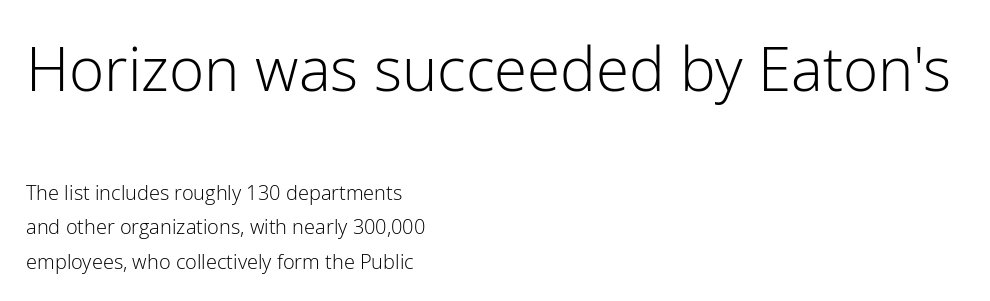
{"serif": "no", "italic": "no", "bold": "no", "weight": "light", "width": "normal", "stroke_contrast": "low", "x_height": "medium", "monospaced": "no", "underline": "no", "align": "left", "line_spacing_ratio": 1.73, "letter_spacing": "normal", "letter_spacing_em": 0.0, "larger_block": "first", "size_ratio": 3.0, "glyph_px": 60}
